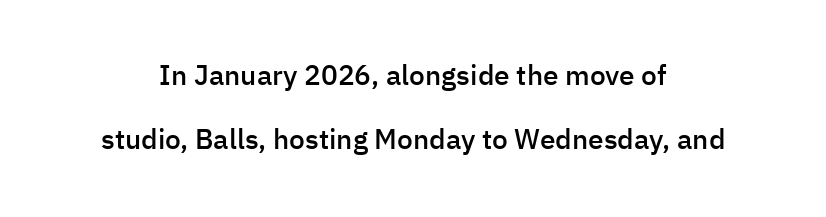
Character widths vary here, with narrow letters taking less room than wide ones. Nobody drew a line under any word here. You can tell from the bare stems that sans-serif type was used. Each line is balanced around a shared central axis. Characters follow at the spacing the type designer built in.
